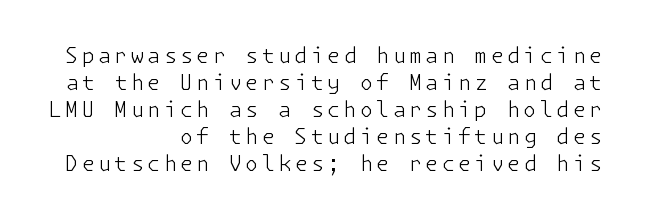
Q: Is the text bold? A: No.
Q: Is the text italic (slanted)? A: No, it is upright.
Q: Is the text underlined? A: No.
Q: How is the paragraph aligned? A: Right-aligned.
Q: Is the spacing between lines tight, normal or loose? A: Normal.
